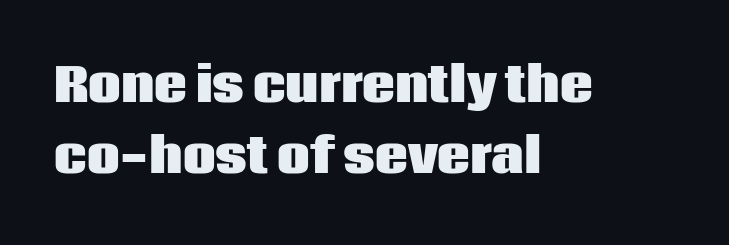
The image shows 46 px heavy sans-serif type, upright; set left-aligned, normal line spacing (1.54x), normal letter spacing, not underlined; low stroke contrast and a large x-height.
